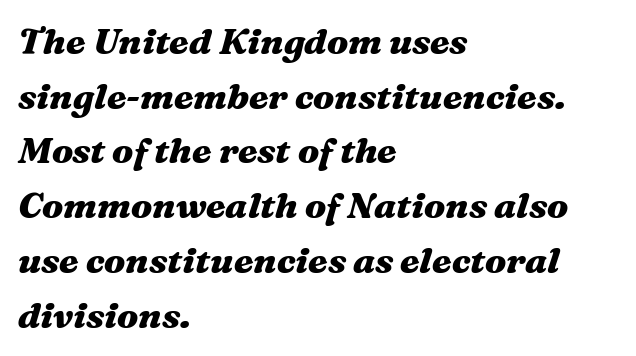
Does the copy run flush right? No — it runs flush left. Looks like regular typesetting: each glyph gets only the width it needs. Emphasis-style slanted type is in use. Whoever set this chose a conventional vertical rhythm. Honestly, there is no underline to notice here at all. In terms of letterspacing, this is plain default setting.
